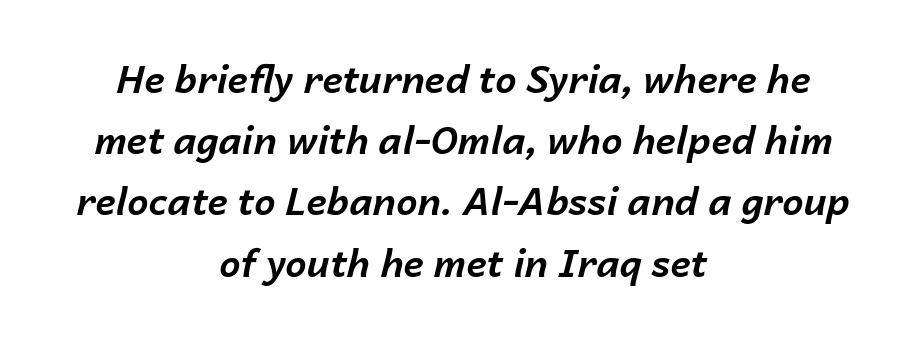
Q: Is the text bold? A: Yes.
Q: Is the text italic (slanted)? A: Yes, it leans right by about 14 degrees.
Q: Is the text underlined? A: No.
Q: How is the paragraph aligned? A: Centered.
Q: Is the spacing between letters normal or unusually wide? A: Normal.
Q: Is the spacing between lines tight, normal or loose? A: Normal.
Q: Width (condensed, normal, or wide)? A: Normal.
Q: Stroke contrast? A: Low.
Q: x-height? A: Medium.
Q: Monospaced? A: No.
